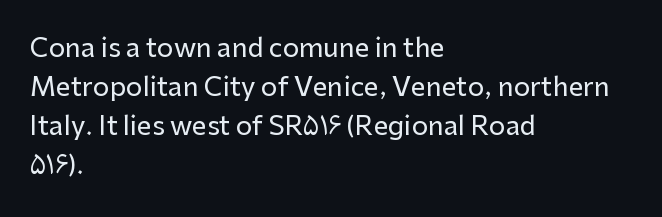
The image shows 26 px text type, upright; set left-aligned, normal line spacing (1.5x), normal letter spacing, not underlined.
